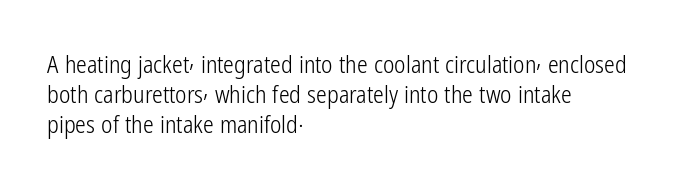
The weight would be labelled regular, book, light, or lighter still. Every stem runs plumb, perpendicular to the baseline. Descender tails drop into unmarked territory. One glance says typical: line gaps are just what's usual.
